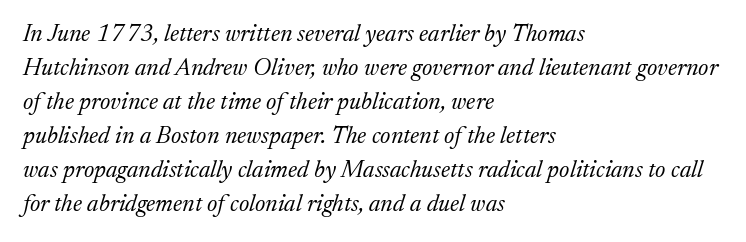
The image shows 24 px text type, italic (leaning right); set left-aligned, normal line spacing (1.42x), normal letter spacing, not underlined.
